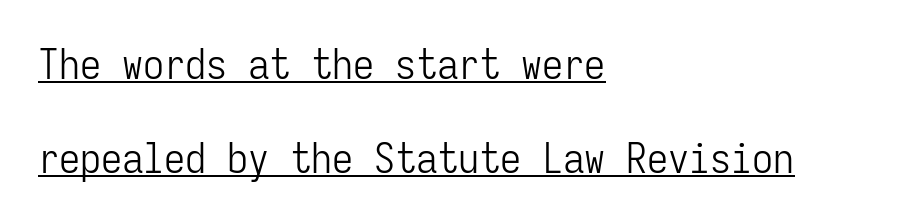
The image shows 42 px light, condensed sans-serif type, upright, monospaced; set left-aligned, loose line spacing (2.24x), normal letter spacing, underlined; low stroke contrast and a medium x-height.
